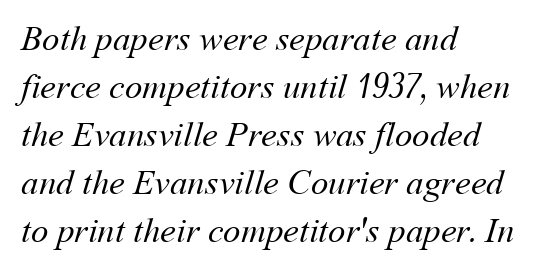
Vertical spacing — default. No letter is thick-stroked: the sample isn't bold. Spacing verdict: proportional, widths tailored to each character. A bare baseline throughout the passage. Horizontal alignment here is leftward, the default for most running prose.
